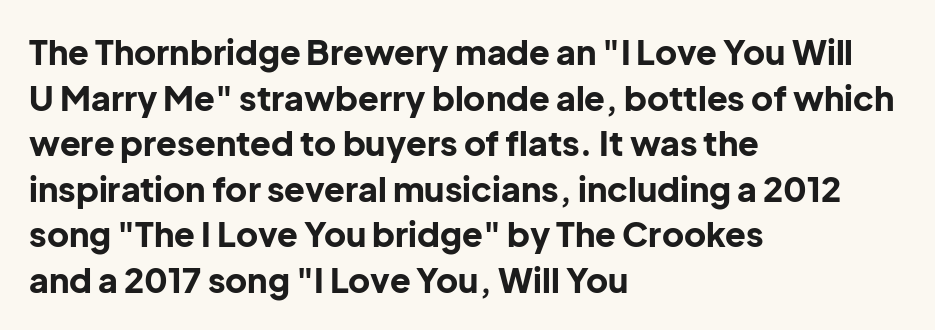
{"serif": "no", "italic": "no", "bold": "yes", "weight": "bold", "width": "normal", "stroke_contrast": "low", "x_height": "medium", "monospaced": "no", "underline": "no", "align": "left", "line_spacing": "normal", "line_spacing_ratio": 1.34, "letter_spacing": "normal", "letter_spacing_em": 0.0, "glyph_px": 34}
